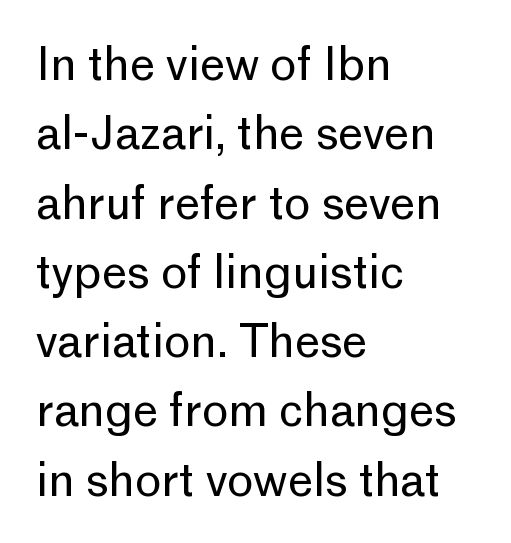
{"serif": "no", "italic": "no", "bold": "no", "weight": "regular", "width": "normal", "stroke_contrast": "low", "x_height": "medium", "monospaced": "no", "underline": "no", "align": "left", "line_spacing": "normal", "line_spacing_ratio": 1.54, "letter_spacing": "normal", "letter_spacing_em": 0.0, "glyph_px": 45}
